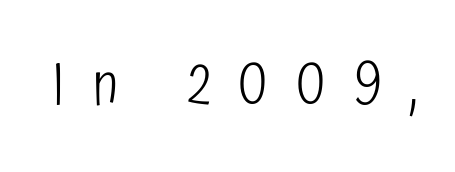
The passage shown is typed in a proportional face where columns would drift. The specimen reads as upright at a glance. On a weight scale, this lands at 450 or below. Unmarked baselines from the first word to the last. Words appear elongated and porous because spacing is wide.
